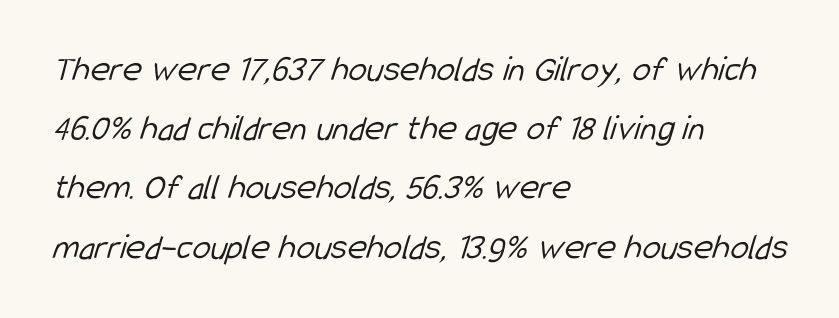
{"serif": "no", "bold": "no", "weight": "light", "width": "condensed", "stroke_contrast": "low", "x_height": "medium", "monospaced": "no", "underline": "no", "align": "left", "line_spacing": "normal", "line_spacing_ratio": 1.6, "letter_spacing": "normal", "letter_spacing_em": 0.0, "glyph_px": 37}
